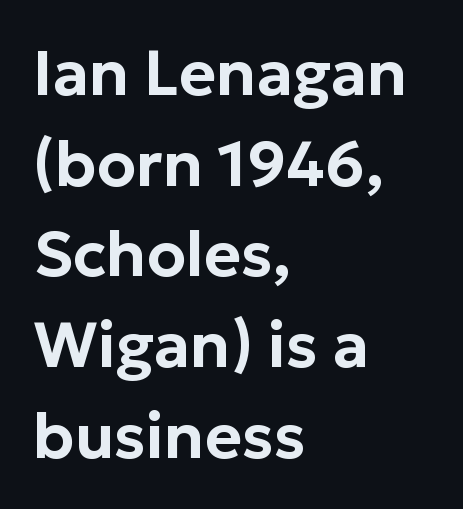
Q: Is the text italic (slanted)? A: No, it is upright.
Q: Is the typeface a serif or a sans-serif typeface? A: Sans-serif.
Q: Is the text underlined? A: No.
Q: How is the paragraph aligned? A: Left-aligned.
Q: Is the spacing between letters normal or unusually wide? A: Normal.
Q: Is the spacing between lines tight, normal or loose? A: Normal.
Q: Width (condensed, normal, or wide)? A: Normal.
Q: Stroke contrast? A: Low.
Q: x-height? A: Medium.
Q: Monospaced? A: No.
